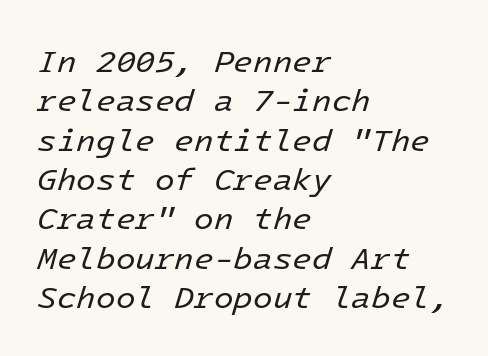
Horizontal alignment here is leftward, the default for most running prose. The letterforms sit at book weight or below. The area under the type is left untouched. Caption: standard tracking, unaltered. Notice how the stems are inclined rather than vertical — that's the hallmark of italics.
